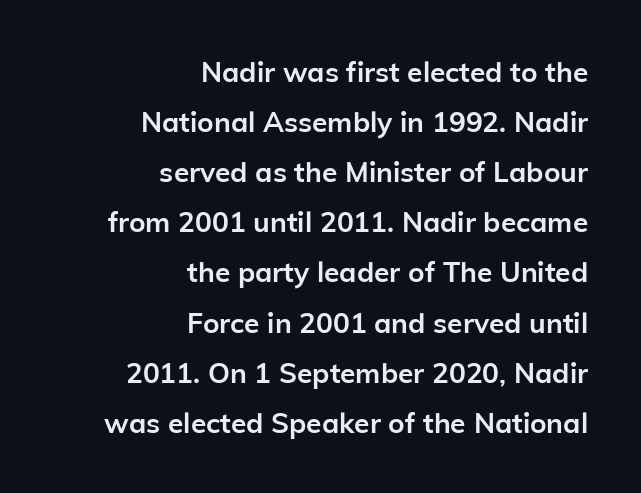
Q: Is the text bold? A: Yes.
Q: Is the text italic (slanted)? A: No, it is upright.
Q: Is the typeface a serif or a sans-serif typeface? A: Sans-serif.
Q: Is the text underlined? A: No.
Q: How is the paragraph aligned? A: Right-aligned.
Q: Is the spacing between letters normal or unusually wide? A: Normal.
Q: Width (condensed, normal, or wide)? A: Normal.
Q: Stroke contrast? A: Low.
Q: x-height? A: Medium.
Q: Monospaced? A: No.
